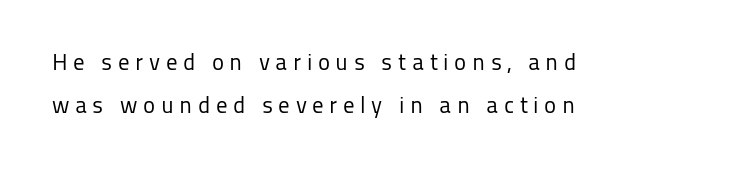
Q: Is the text bold? A: No.
Q: Is the text italic (slanted)? A: No, it is upright.
Q: Is the text underlined? A: No.
Q: How is the paragraph aligned? A: Left-aligned.
Q: Is the spacing between letters normal or unusually wide? A: Unusually wide.
